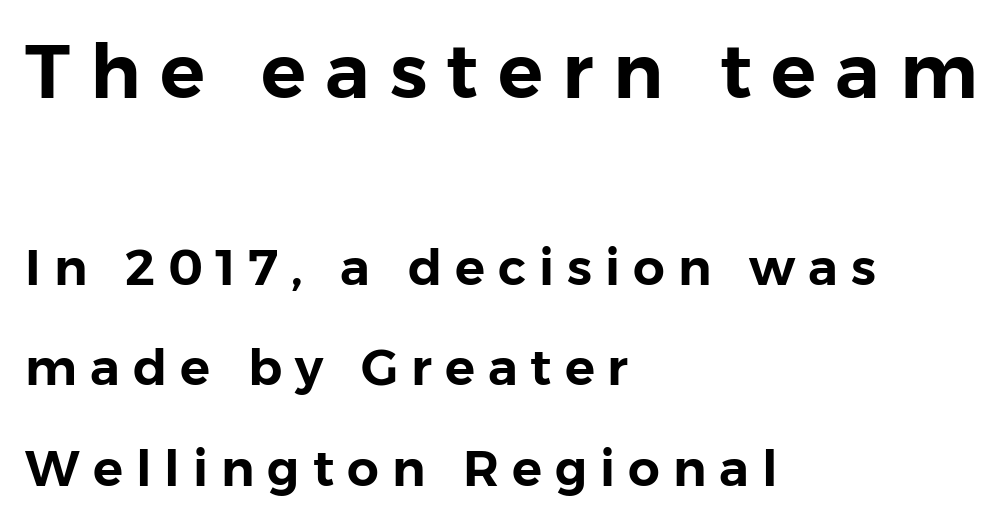
Q: Is the text italic (slanted)? A: No, it is upright.
Q: Is the typeface a serif or a sans-serif typeface? A: Sans-serif.
Q: Is the text underlined? A: No.
Q: How is the paragraph aligned? A: Left-aligned.
Q: Is the spacing between letters normal or unusually wide? A: Unusually wide.
Q: Is the spacing between lines tight, normal or loose? A: Loose.
Q: Which block of text is set in a larger size, the first (top) or the second (bottom)? A: The first (top) one.
Q: Width (condensed, normal, or wide)? A: Normal.
Q: Stroke contrast? A: Low.
Q: x-height? A: Medium.
Q: Monospaced? A: No.
